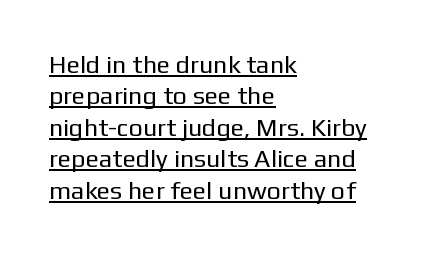
The image shows 25 px text type, upright; set left-aligned, normal line spacing (1.26x), normal letter spacing, underlined.
